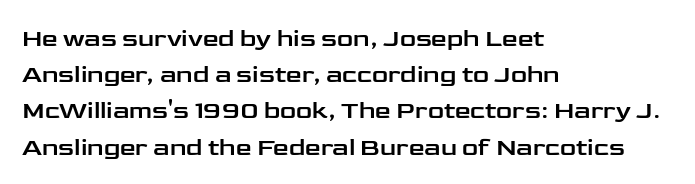
This sample keeps an unexceptional amount of space between lines. Characters follow at the spacing the type designer built in. Leftover space on each line is placed entirely after the last word. Nobody drew a line under any word here. The font's upright variant was chosen for this text.
